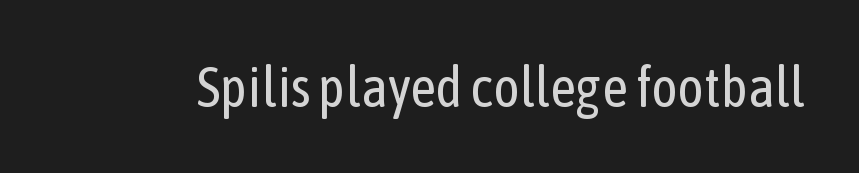
The image shows 56 px regular-weight, condensed sans-serif type, upright; set normal letter spacing, not underlined; low stroke contrast and a medium x-height.
